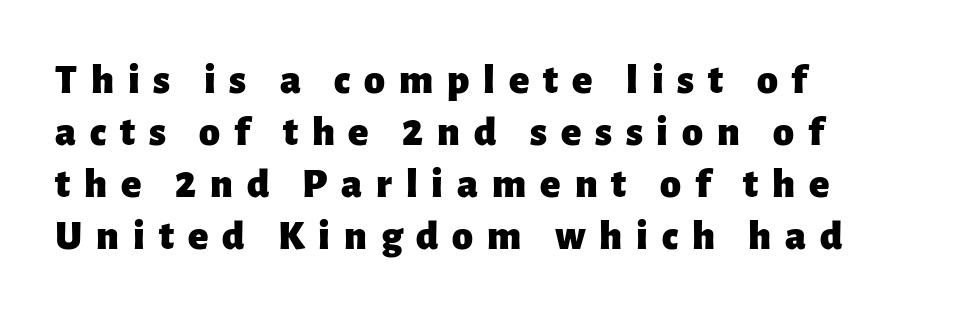
{"serif": "no", "italic": "no", "bold": "yes", "weight": "heavy", "width": "normal", "stroke_contrast": "low", "x_height": "medium", "monospaced": "no", "underline": "no", "align": "left", "line_spacing_ratio": 1.24, "letter_spacing": "wide", "letter_spacing_em": 0.33, "glyph_px": 42}
